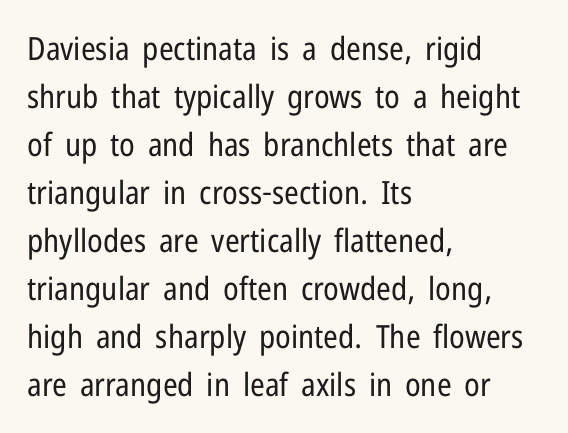
Honestly, the row spacing looks completely unremarkable. Descenders hang freely into open space. Each letter keeps its own natural width here, so spacing adapts to shape. A roman cut, with each character standing at attention. Nope, no serifs anywhere on these letters. The passage shown is not bold in any degree.
